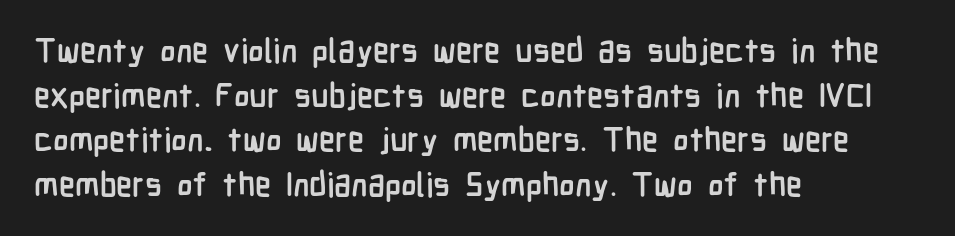
Notice how the passage keeps a crisp vertical edge on the left only. Each word holds together tightly as a unit, with standard inter-letter gaps. The string is rendered with underlining switched off. The type sits square on the baseline with zero lean.
